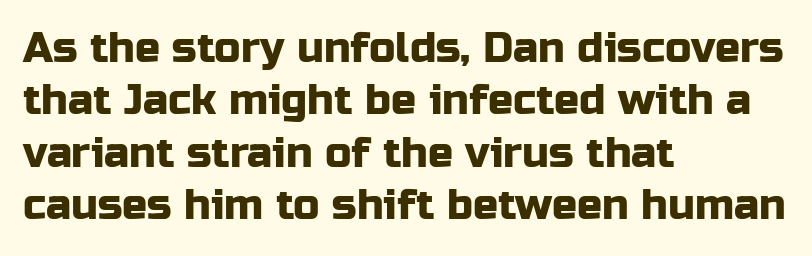
{"serif": "no", "italic": "no", "width": "normal", "stroke_contrast": "low", "x_height": "medium", "monospaced": "no", "underline": "no", "align": "left", "line_spacing": "normal", "line_spacing_ratio": 1.25, "letter_spacing": "normal", "letter_spacing_em": 0.0, "glyph_px": 42}
